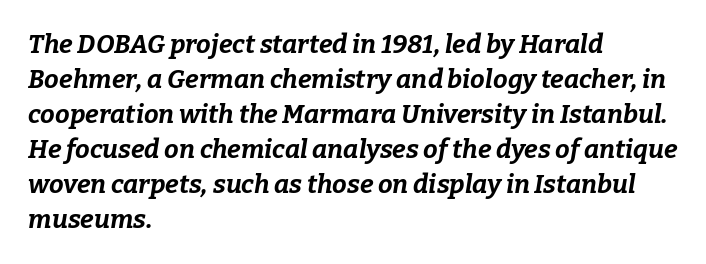
The image shows 26 px bold type, italic (leaning right); set left-aligned, normal line spacing (1.35x), normal letter spacing, not underlined.
